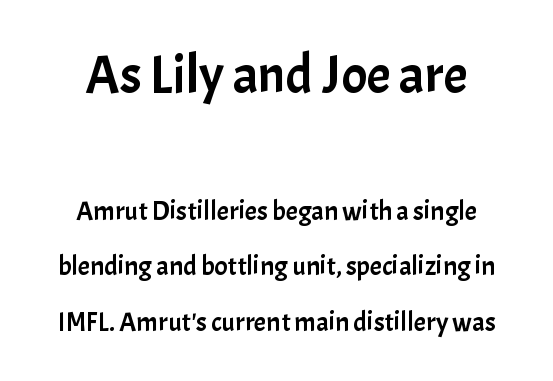
Q: Is the text italic (slanted)? A: No, it is upright.
Q: Is the typeface a serif or a sans-serif typeface? A: Sans-serif.
Q: Is the text underlined? A: No.
Q: Is the spacing between letters normal or unusually wide? A: Normal.
Q: Is the spacing between lines tight, normal or loose? A: Loose.
Q: Which block of text is set in a larger size, the first (top) or the second (bottom)? A: The first (top) one.
Q: Width (condensed, normal, or wide)? A: Normal.
Q: Stroke contrast? A: Low.
Q: x-height? A: Medium.
Q: Monospaced? A: No.
